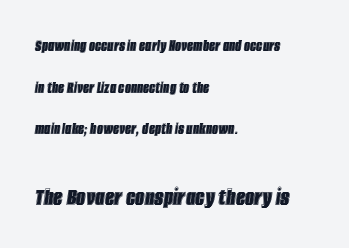
Line starts are locked; line ends wander. Clear beneath every line of the passage. The lettering tilts uniformly, giving the passage an italic look. Size hierarchy here favors the trailing block over the leading one. Is the letter spacing exaggerated? No — it looks like the ordinary default. Notice the wide empty band between every row — that's loose leading.
